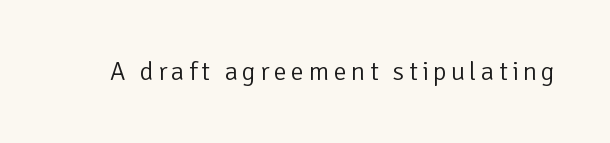
The image shows 26 px text type, upright; set not underlined.
